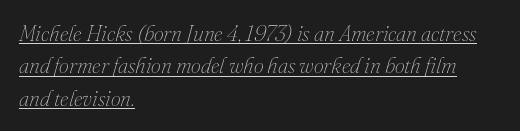
The image shows 22 px text type, italic (leaning right); set left-aligned, normal line spacing (1.47x), normal letter spacing, underlined.
